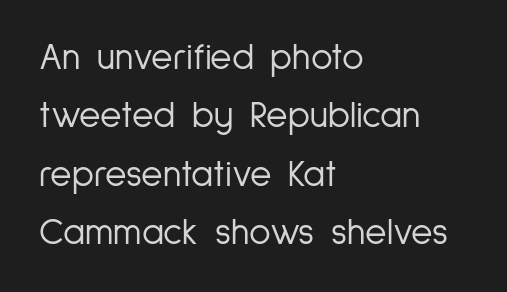
The image shows 37 px light, condensed sans-serif type, upright; set left-aligned, normal line spacing (1.58x), normal letter spacing, not underlined; low stroke contrast and a medium x-height.
